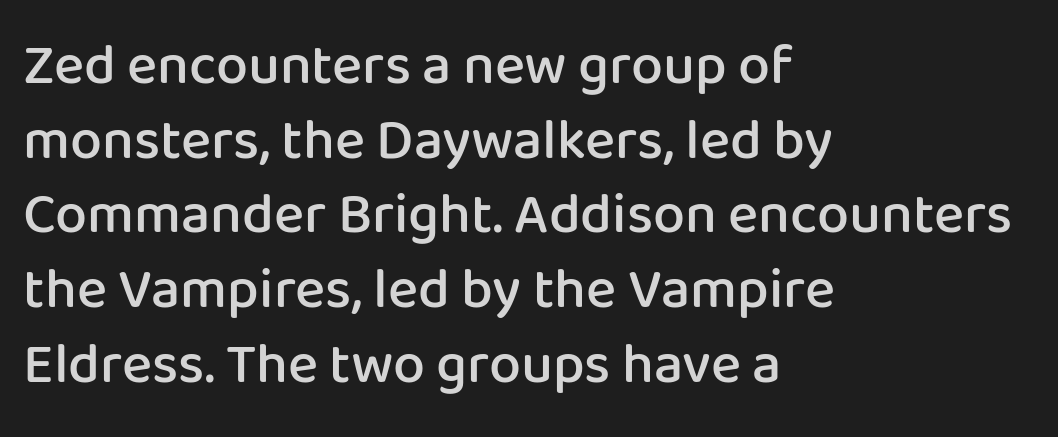
The image shows 57 px semibold sans-serif type, upright; set left-aligned, normal line spacing (1.31x), normal letter spacing, not underlined; low stroke contrast and a medium x-height.
